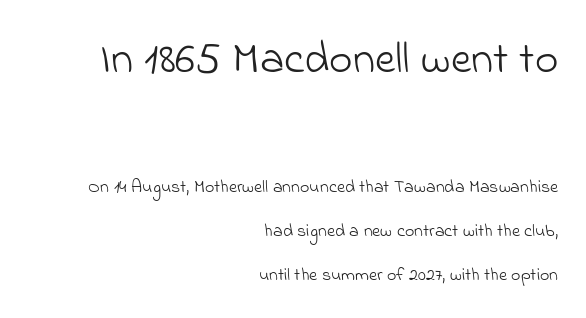
The image shows 45 px light sans-serif type; set right-aligned, loose line spacing (2.45x), normal letter spacing, not underlined; the first (top) block is 2.5x larger; low stroke contrast and a small x-height.
